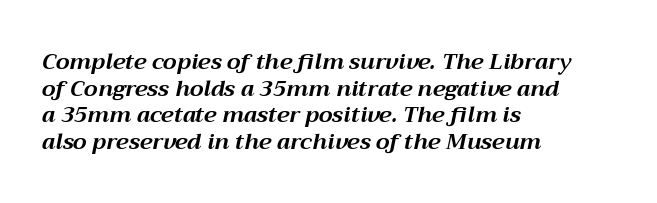
The image shows 22 px bold type, italic (leaning right); set left-aligned, line spacing 1.21x, normal letter spacing, not underlined.
